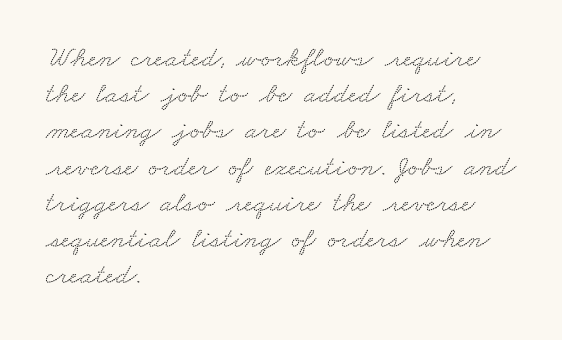
{"serif": "yes", "width": "wide", "stroke_contrast": "low", "x_height": "small", "monospaced": "no", "underline": "no", "align": "left", "line_spacing": "normal", "line_spacing_ratio": 1.25, "letter_spacing": "normal", "letter_spacing_em": 0.0, "glyph_px": 29}
